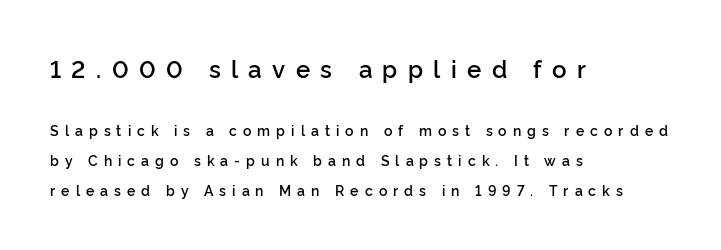
Every character sits straight up, as roman type does. If you squint, the top block still reads clearly — it's the larger of the two. The rendering anchors every line to the left-hand side. Underline: absent.
